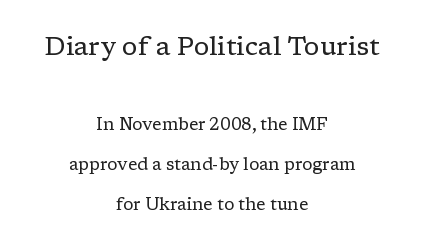
{"italic": "no", "bold": "no", "underline": "no", "align": "center", "line_spacing": "loose", "line_spacing_ratio": 2.35, "letter_spacing": "normal", "letter_spacing_em": 0.0, "larger_block": "first", "size_ratio": 1.53, "glyph_px": 26}
